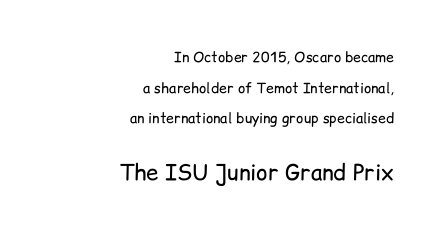
The image shows 22 px text type, upright; set right-aligned, loose line spacing (2.18x), normal letter spacing, not underlined; the second (bottom) block is 1.57x larger.
